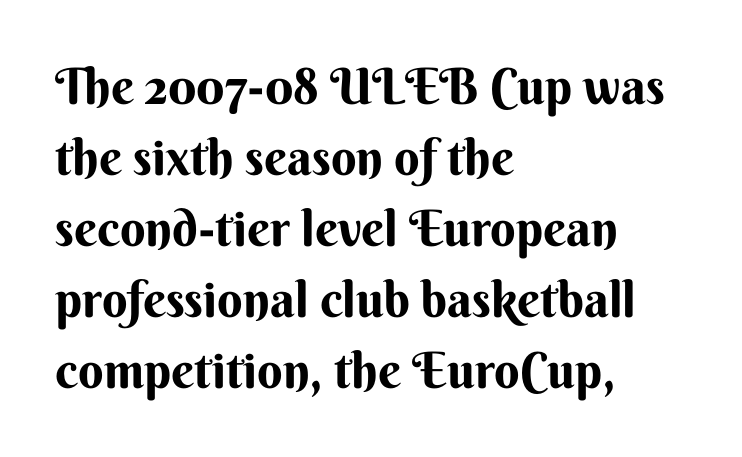
The image shows 50 px bold sans-serif type, upright; set left-aligned, normal line spacing (1.42x), normal letter spacing, not underlined; medium stroke contrast and a small x-height.
